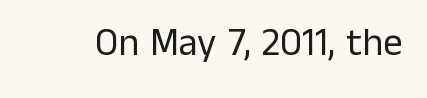
{"serif": "no", "italic": "no", "bold": "no", "weight": "regular", "width": "normal", "stroke_contrast": "low", "x_height": "medium", "monospaced": "no", "underline": "no", "letter_spacing": "normal", "letter_spacing_em": 0.0, "glyph_px": 39}
